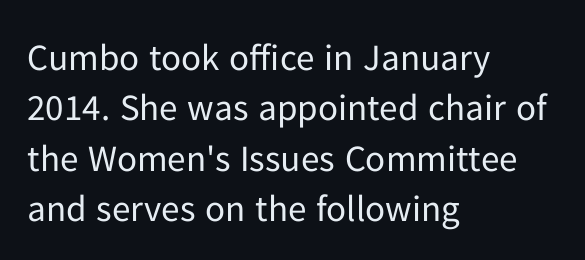
Q: Is the text bold? A: No.
Q: Is the text italic (slanted)? A: No, it is upright.
Q: Is the typeface a serif or a sans-serif typeface? A: Sans-serif.
Q: Is the text underlined? A: No.
Q: How is the paragraph aligned? A: Left-aligned.
Q: Is the spacing between letters normal or unusually wide? A: Normal.
Q: Is the spacing between lines tight, normal or loose? A: Normal.
Q: Width (condensed, normal, or wide)? A: Normal.
Q: Stroke contrast? A: Low.
Q: x-height? A: Medium.
Q: Monospaced? A: No.
